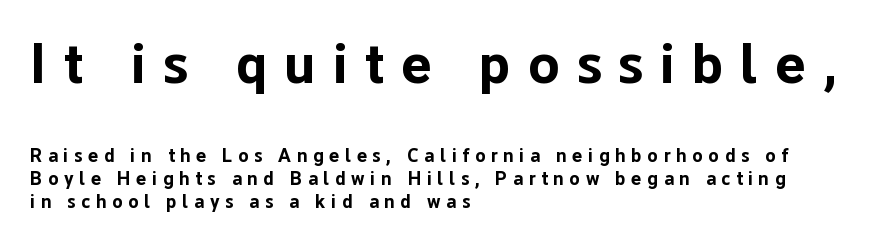
{"serif": "no", "italic": "no", "bold": "yes", "weight": "bold", "width": "normal", "stroke_contrast": "low", "x_height": "medium", "monospaced": "no", "underline": "no", "align": "left", "line_spacing_ratio": 1.2, "letter_spacing": "wide", "letter_spacing_em": 0.3, "larger_block": "first", "size_ratio": 3.0, "glyph_px": 57}
